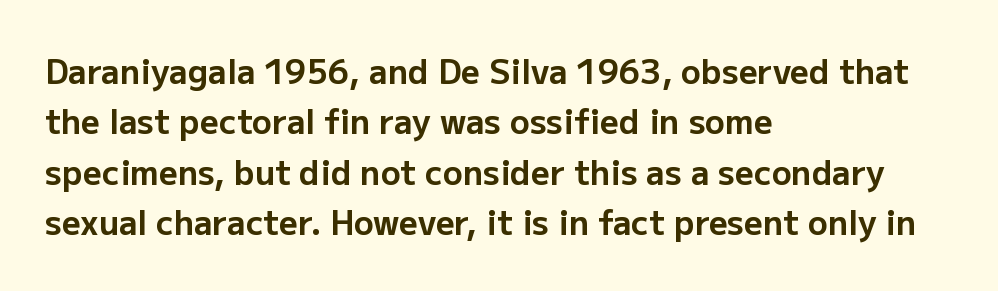
Tracking value appears to be zero — textbook default spacing. The rendering uses a moderate line-height, typical for paragraphs. This is the regular roman posture of the typeface. Nobody drew a line under any word here. Here the designer chose a conventional face with non-uniform glyph widths.
